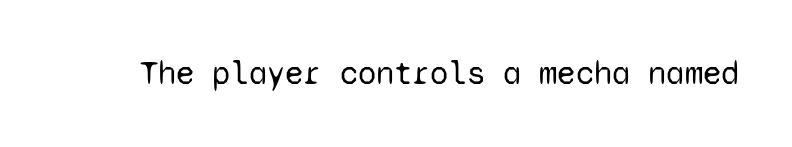
Q: Is the text bold? A: No.
Q: Is the text italic (slanted)? A: No, it is upright.
Q: Is the typeface a serif or a sans-serif typeface? A: Sans-serif.
Q: Is the text underlined? A: No.
Q: Is the spacing between letters normal or unusually wide? A: Normal.
Q: Width (condensed, normal, or wide)? A: Normal.
Q: Stroke contrast? A: Low.
Q: x-height? A: Medium.
Q: Monospaced? A: Yes.
